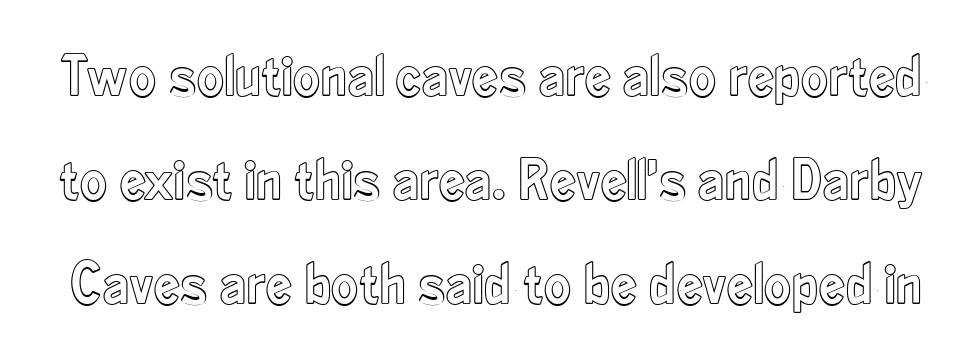
{"italic": "no", "width": "condensed", "x_height": "small", "monospaced": "no", "underline": "no", "line_spacing_ratio": 1.76, "letter_spacing": "normal", "letter_spacing_em": 0.0, "glyph_px": 59}
